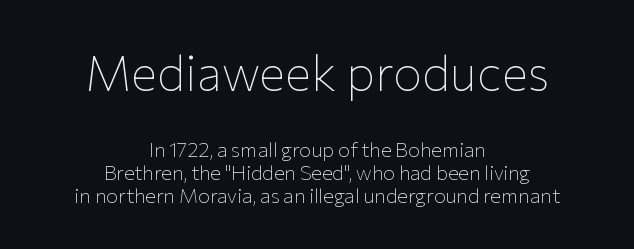
{"serif": "no", "italic": "no", "bold": "no", "weight": "thin", "width": "normal", "stroke_contrast": "low", "x_height": "medium", "monospaced": "no", "underline": "no", "align": "center", "line_spacing": "tight", "line_spacing_ratio": 1.14, "letter_spacing": "normal", "letter_spacing_em": 0.0, "larger_block": "first", "size_ratio": 2.45, "glyph_px": 49}
